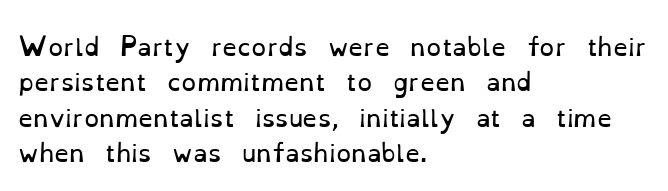
The image shows 24 px text type, upright; set left-aligned, normal line spacing (1.47x), normal letter spacing, not underlined.
